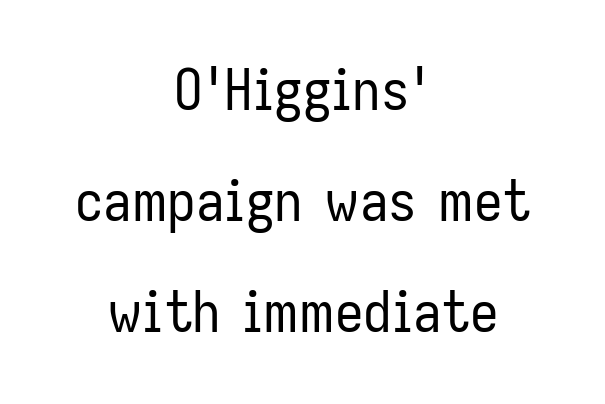
Each letter keeps its own natural width here, so spacing adapts to shape. In CSS terms this would be text-align: center. Underlining? Definitely not there. The specimen reads as upright at a glance. The strokes are not fattened; the text isn't bold. Typographically, this falls in the sans-serif category.
